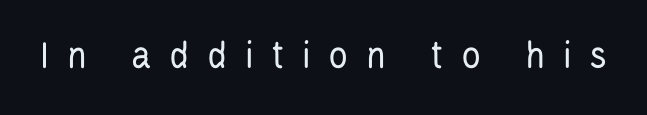
{"serif": "no", "italic": "no", "bold": "no", "weight": "regular", "width": "condensed", "stroke_contrast": "low", "x_height": "large", "monospaced": "no", "underline": "no", "letter_spacing": "wide", "letter_spacing_em": 0.42, "glyph_px": 41}
